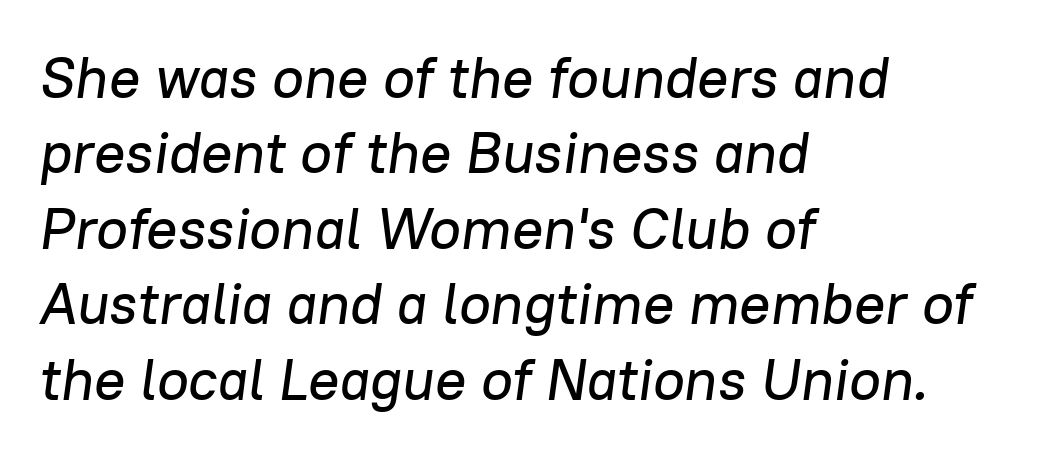
The image shows 58 px text type, italic (leaning right); set left-aligned, normal line spacing (1.3x), normal letter spacing, not underlined; low stroke contrast and a medium x-height.
